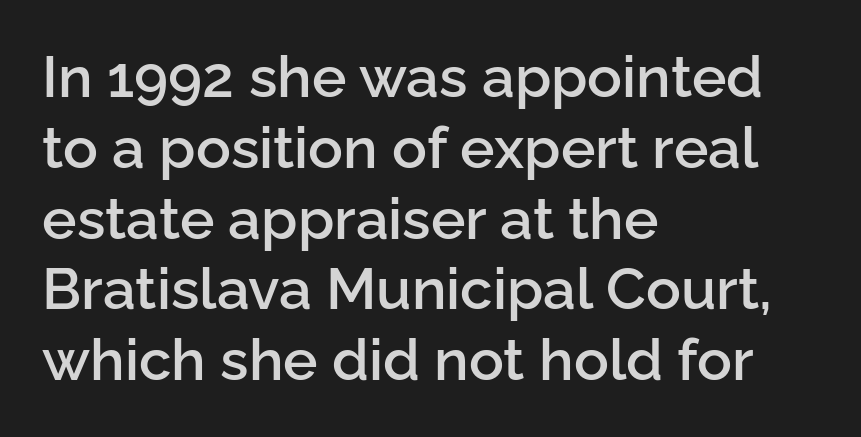
Q: Is the text bold? A: Semi-bold.
Q: Is the text italic (slanted)? A: No, it is upright.
Q: Is the typeface a serif or a sans-serif typeface? A: Sans-serif.
Q: Is the text underlined? A: No.
Q: How is the paragraph aligned? A: Left-aligned.
Q: Is the spacing between letters normal or unusually wide? A: Normal.
Q: Width (condensed, normal, or wide)? A: Normal.
Q: Stroke contrast? A: Low.
Q: x-height? A: Medium.
Q: Monospaced? A: No.
